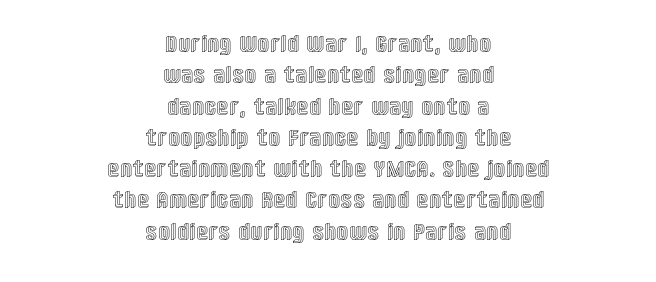
The image shows 23 px text type, upright; set centered, normal line spacing (1.36x), not underlined.
